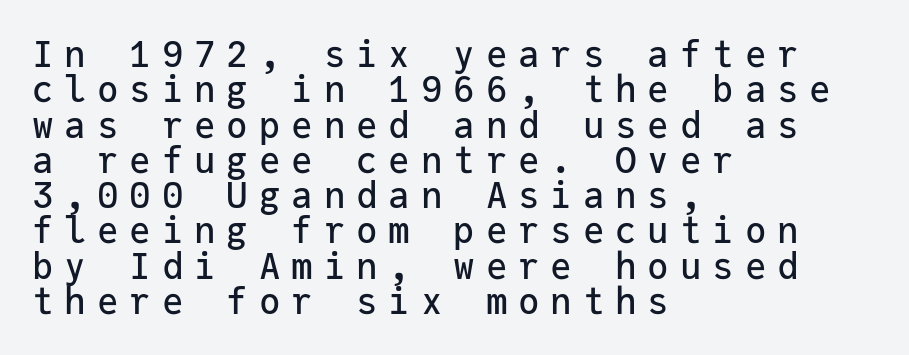
Tracking here is generous; glyphs stand well apart from one another. The baseline area is clear. Fixed-width glyphs throughout — classic coding-font behaviour. In terms of letterform style, serifs are entirely absent. Baseline-to-baseline distance is barely more than the letter height.
